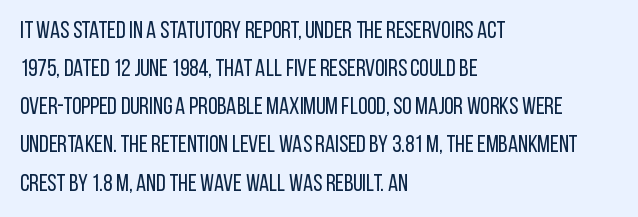
Is there much room between lines? A standard amount, neither cramped nor airy. A roman cut, with each character standing at attention. How are the letters spaced? Ordinarily, with no added tracking. This rendering features lettering with no underline. The paragraph shown leans on its left margin. The weight tops out at a normal text grade.
